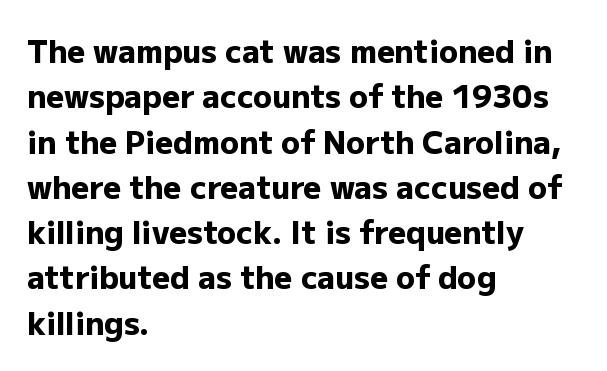
{"serif": "no", "italic": "no", "bold": "yes", "weight": "heavy", "width": "normal", "stroke_contrast": "low", "x_height": "medium", "monospaced": "no", "underline": "no", "align": "left", "line_spacing": "normal", "line_spacing_ratio": 1.46, "letter_spacing": "normal", "letter_spacing_em": 0.0, "glyph_px": 31}
